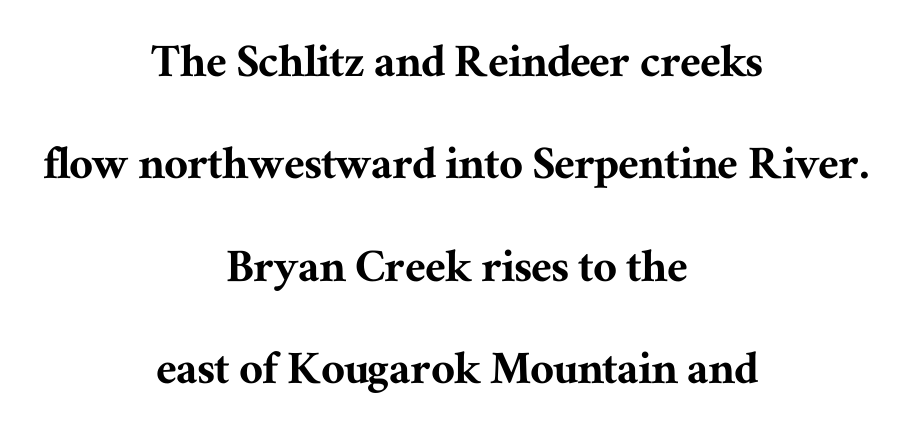
The image shows 52 px serif type, upright; set centered, loose line spacing (1.97x), normal letter spacing, not underlined; medium stroke contrast and a medium x-height.
